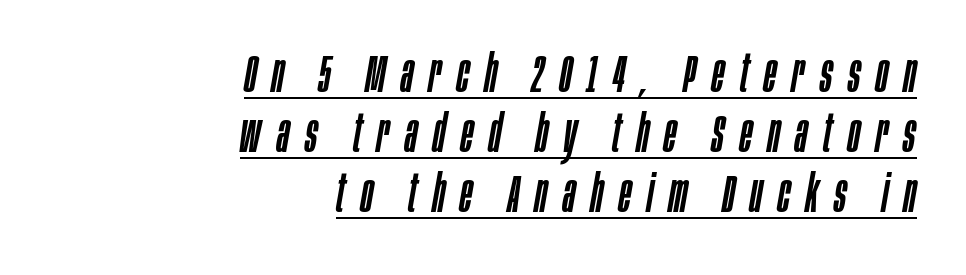
The image shows 52 px condensed type, italic (leaning right); set right-aligned, tight line spacing (1.15x), unusually wide letter spacing (+0.3 em), underlined; low stroke contrast and a large x-height.
